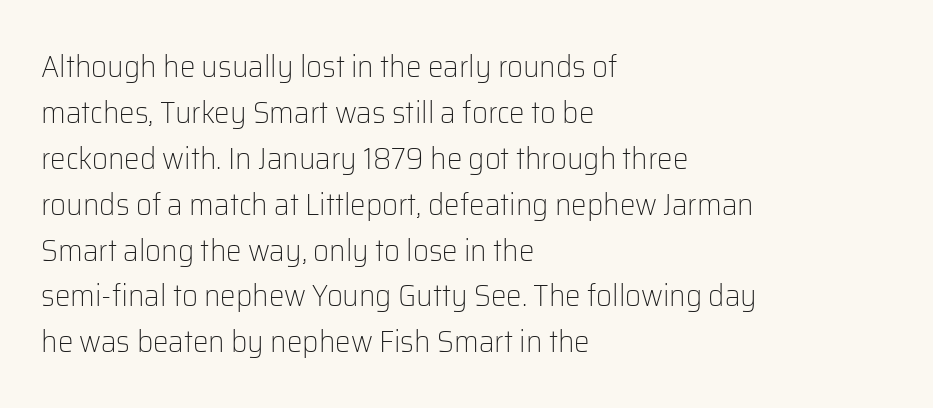
The letterforms sit at book weight or below. This rendering leaves character spacing at its baseline value. You can tell it's not italic because the verticals are truly vertical. The rows are spaced the way most documents space them.
